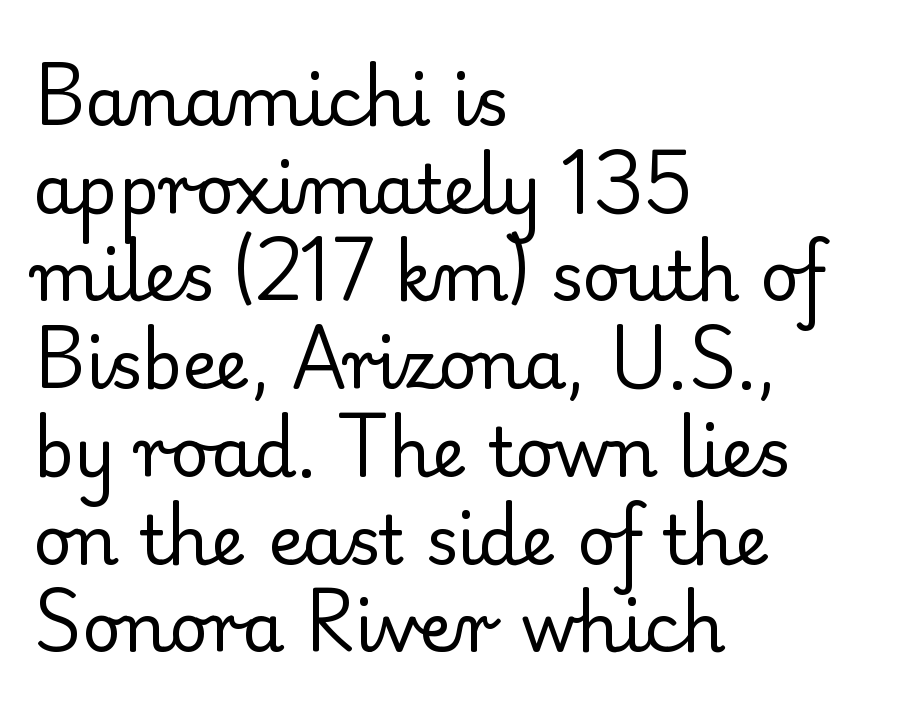
{"serif": "yes", "italic": "no", "bold": "no", "weight": "regular", "width": "normal", "stroke_contrast": "low", "x_height": "small", "monospaced": "no", "underline": "no", "align": "left", "line_spacing": "normal", "line_spacing_ratio": 1.29, "letter_spacing": "normal", "letter_spacing_em": 0.0, "glyph_px": 68}
